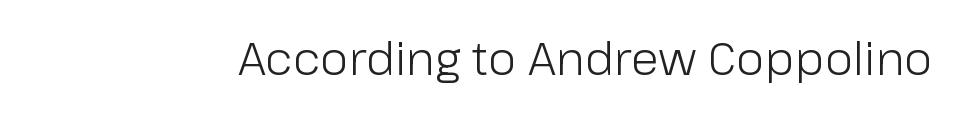
{"serif": "no", "italic": "no", "bold": "no", "weight": "light", "width": "normal", "stroke_contrast": "low", "x_height": "medium", "monospaced": "no", "underline": "no", "letter_spacing": "normal", "letter_spacing_em": 0.0, "glyph_px": 46}
